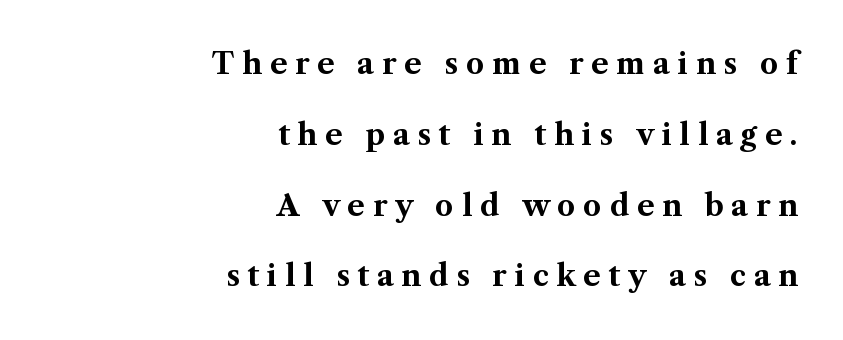
Q: Is the text bold? A: Yes.
Q: Is the text italic (slanted)? A: No, it is upright.
Q: Is the typeface a serif or a sans-serif typeface? A: Serif.
Q: Is the text underlined? A: No.
Q: How is the paragraph aligned? A: Right-aligned.
Q: Is the spacing between letters normal or unusually wide? A: Unusually wide.
Q: Is the spacing between lines tight, normal or loose? A: Loose.
Q: Width (condensed, normal, or wide)? A: Normal.
Q: Stroke contrast? A: Medium.
Q: x-height? A: Medium.
Q: Monospaced? A: No.
